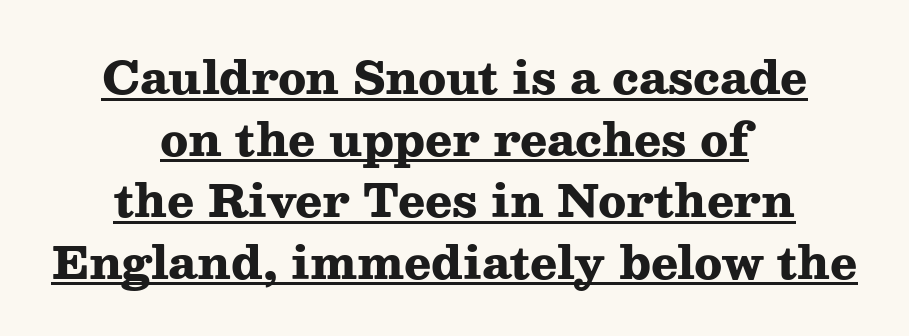
{"serif": "yes", "italic": "no", "bold": "yes", "weight": "heavy", "width": "wide", "stroke_contrast": "medium", "x_height": "medium", "monospaced": "no", "underline": "yes", "align": "center", "line_spacing": "normal", "line_spacing_ratio": 1.37, "letter_spacing": "normal", "letter_spacing_em": 0.0, "glyph_px": 45}
